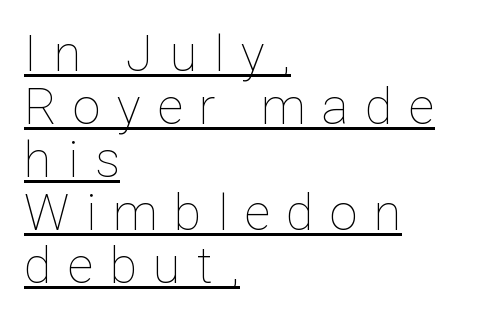
The image shows 50 px thin type, upright; set left-aligned, tight line spacing (1.06x), unusually wide letter spacing (+0.33 em), underlined; low stroke contrast and a medium x-height.
